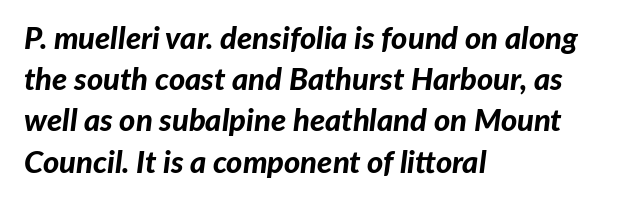
The passage shown stacks its lines at a standard gap. A typesetter would call this proportional, since set widths differ per character. As a designer I'd log this as weight 700, bold. Observe the ordinary spacing: letters are neighbours, not strangers.
